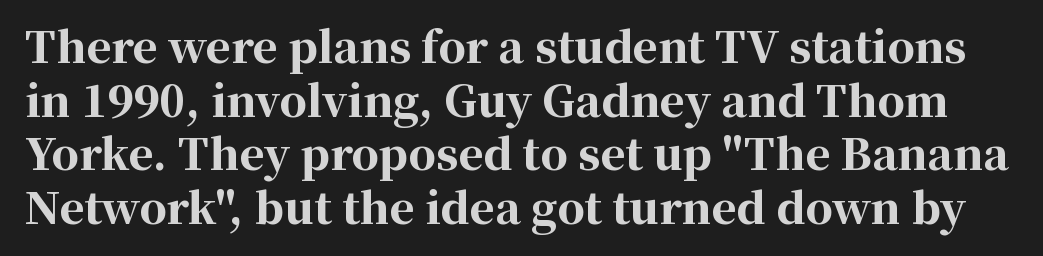
Q: Is the text bold? A: Yes.
Q: Is the text italic (slanted)? A: No, it is upright.
Q: Is the typeface a serif or a sans-serif typeface? A: Serif.
Q: Is the text underlined? A: No.
Q: Is the spacing between letters normal or unusually wide? A: Normal.
Q: Is the spacing between lines tight, normal or loose? A: Normal.
Q: Width (condensed, normal, or wide)? A: Normal.
Q: Stroke contrast? A: High.
Q: x-height? A: Medium.
Q: Monospaced? A: No.
